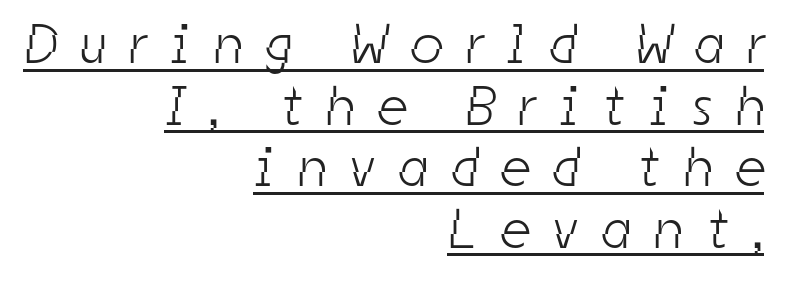
This sample uses a sans-serif face. The paragraph has a hard right edge and a soft left edge. Honestly, the letter spacing is so wide it's the main thing you notice. The face used here is proportionally spaced, like ordinary book or web type.
